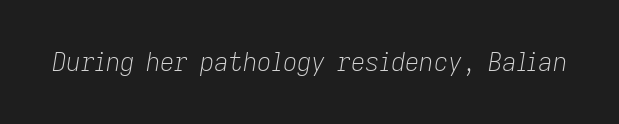
The image shows 25 px text type, italic (leaning right); set normal letter spacing, not underlined.
